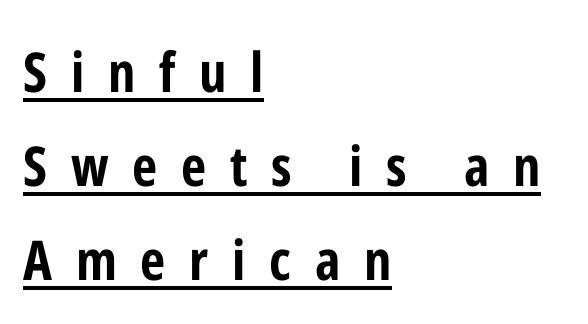
A dark, heavy texture on the line: the type is bold. Style check: upright. Honestly, the underline is the first thing you notice here. The compositor pushed each line to the left boundary. The horizontal fit of the characters is loose and conspicuously gappy.
